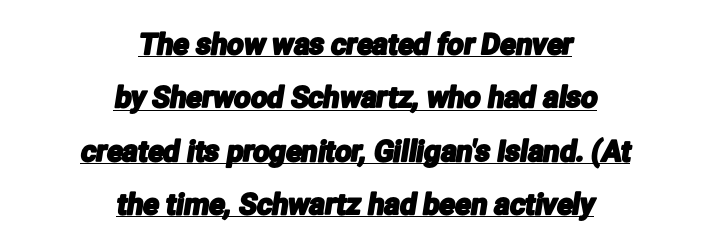
Q: Is the typeface a serif or a sans-serif typeface? A: Sans-serif.
Q: Is the text underlined? A: Yes.
Q: How is the paragraph aligned? A: Centered.
Q: Is the spacing between letters normal or unusually wide? A: Normal.
Q: Width (condensed, normal, or wide)? A: Condensed.
Q: Stroke contrast? A: Low.
Q: x-height? A: Medium.
Q: Monospaced? A: No.
